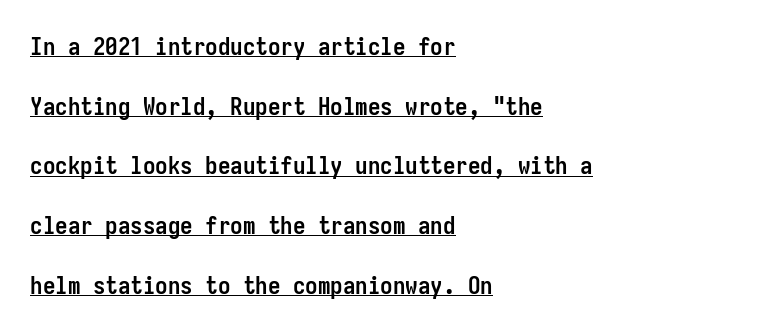
{"italic": "no", "bold": "yes", "underline": "yes", "align": "left", "line_spacing": "loose", "line_spacing_ratio": 2.39, "letter_spacing": "normal", "letter_spacing_em": 0.0, "glyph_px": 25}
